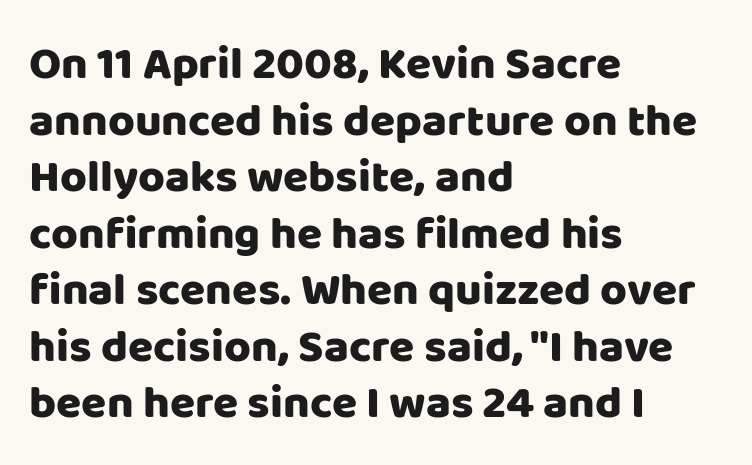
The image shows 46 px sans-serif type, upright; set left-aligned, line spacing 1.23x, normal letter spacing, not underlined; low stroke contrast and a large x-height.
